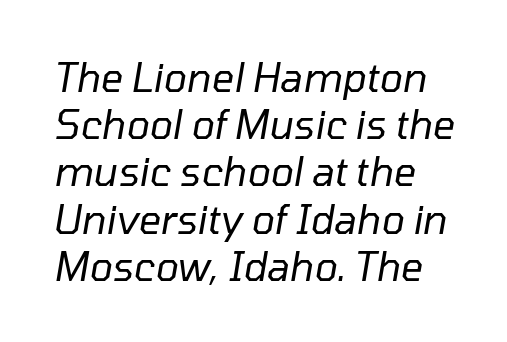
The image shows 39 px regular-weight type, italic (leaning right); set line spacing 1.21x, normal letter spacing, not underlined; low stroke contrast and a medium x-height.
